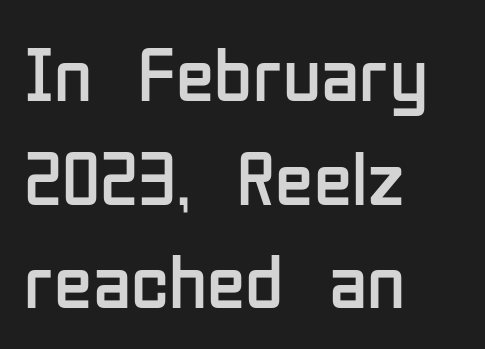
Posture: straight, roman, zero tilt. The text was rendered using a sans face with plain stroke endings. The passage shown is not underscored anywhere. No extra ink here — the face is not bold. Vertical spacing — default.
